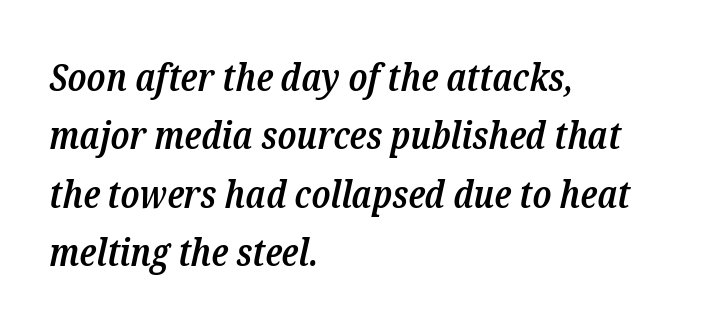
{"serif": "yes", "italic": "yes", "lean": "right", "slant_degrees": 12, "bold": "semi", "weight": "semibold", "width": "condensed", "stroke_contrast": "low", "x_height": "medium", "monospaced": "no", "underline": "no", "align": "left", "line_spacing": "normal", "line_spacing_ratio": 1.5, "letter_spacing": "normal", "letter_spacing_em": 0.0, "glyph_px": 39}
